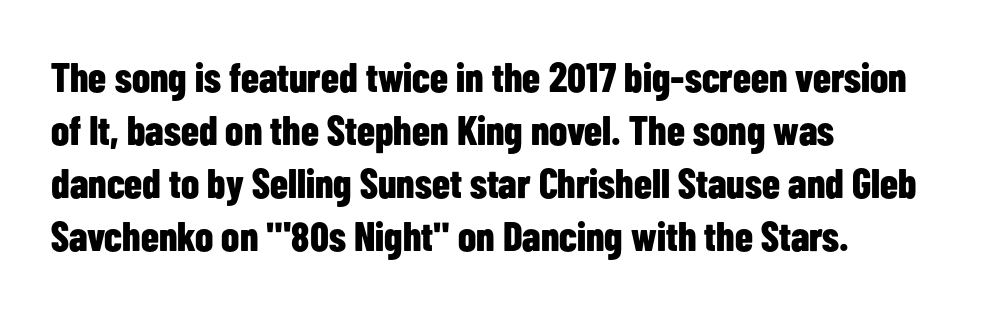
Q: Is the text bold? A: Yes.
Q: Is the text italic (slanted)? A: No, it is upright.
Q: Is the typeface a serif or a sans-serif typeface? A: Sans-serif.
Q: Is the text underlined? A: No.
Q: How is the paragraph aligned? A: Left-aligned.
Q: Is the spacing between letters normal or unusually wide? A: Normal.
Q: Is the spacing between lines tight, normal or loose? A: Normal.
Q: Width (condensed, normal, or wide)? A: Condensed.
Q: Stroke contrast? A: Low.
Q: x-height? A: Medium.
Q: Monospaced? A: No.
